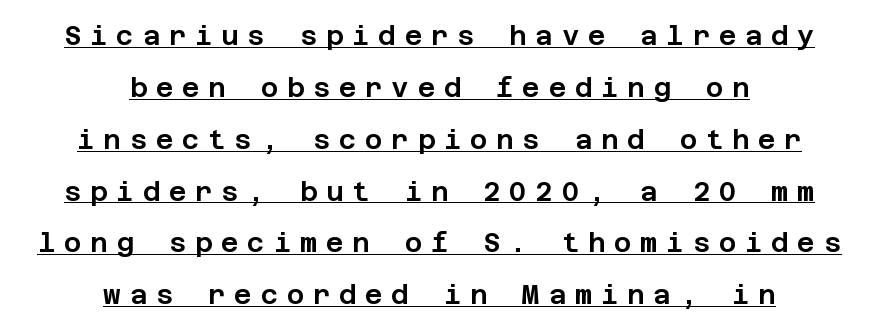
The image shows 27 px text type, upright; set centered, loose line spacing (1.92x), unusually wide letter spacing (+0.32 em), underlined.
